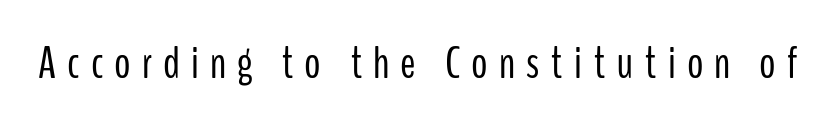
Spacing verdict: proportional, widths tailored to each character. The tracking jumps out immediately: characters are airy and widely separated. Descender tails drop into unmarked territory. The weight tops out at a normal text grade.
